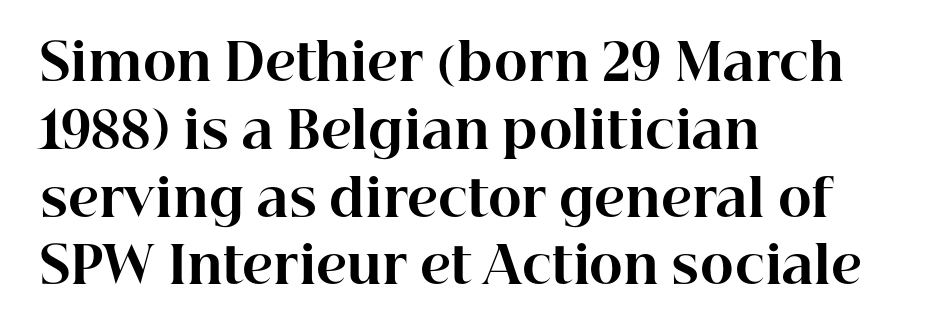
The image shows 51 px bold serif type, upright; set left-aligned, normal line spacing (1.33x), normal letter spacing, not underlined; high stroke contrast and a medium x-height.
